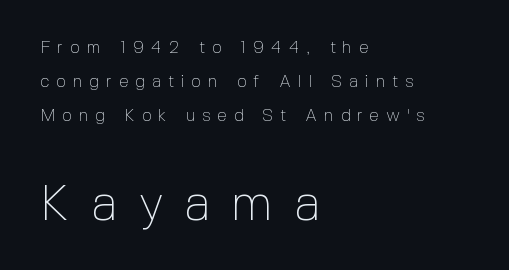
The image shows 50 px thin sans-serif type, upright; set left-aligned, loose line spacing (2.0x), unusually wide letter spacing (+0.41 em), not underlined; the second (bottom) block is 2.94x larger; a medium x-height.
